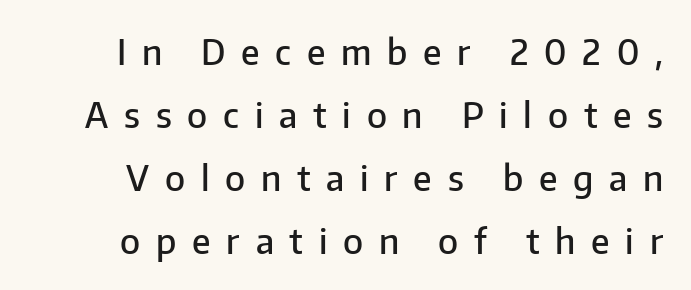
{"serif": "no", "italic": "no", "bold": "semi", "weight": "semibold", "width": "normal", "stroke_contrast": "low", "x_height": "medium", "monospaced": "no", "underline": "no", "line_spacing_ratio": 1.8, "letter_spacing": "wide", "letter_spacing_em": 0.45, "glyph_px": 35}
